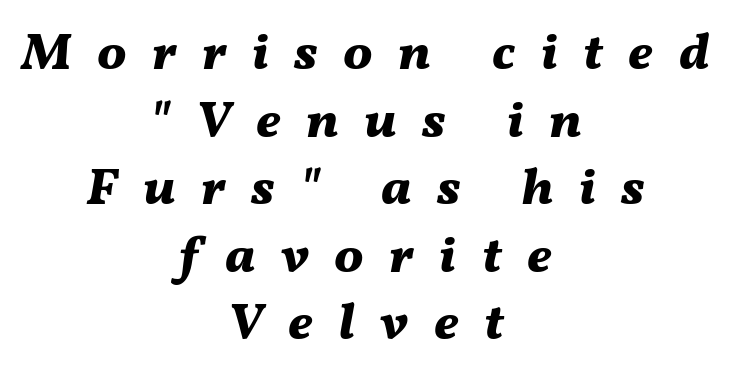
Q: Is the text bold? A: Yes.
Q: Is the text italic (slanted)? A: Yes, it leans right by about 11 degrees.
Q: Is the text underlined? A: No.
Q: How is the paragraph aligned? A: Centered.
Q: Is the spacing between letters normal or unusually wide? A: Unusually wide.
Q: Is the spacing between lines tight, normal or loose? A: Normal.
Q: Width (condensed, normal, or wide)? A: Normal.
Q: Stroke contrast? A: Medium.
Q: x-height? A: Medium.
Q: Monospaced? A: No.
